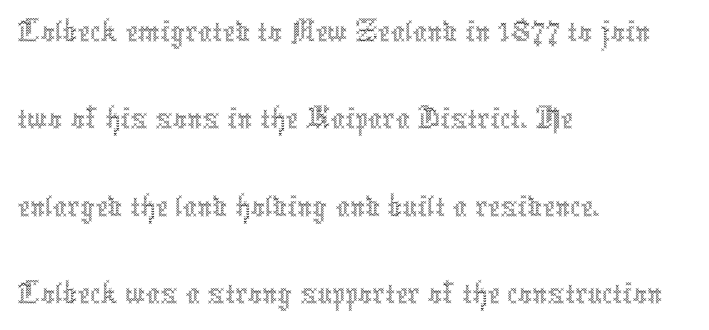
The image shows 70 px thin, condensed type, upright; set left-aligned, normal line spacing (1.25x), normal letter spacing, not underlined; a medium x-height.
